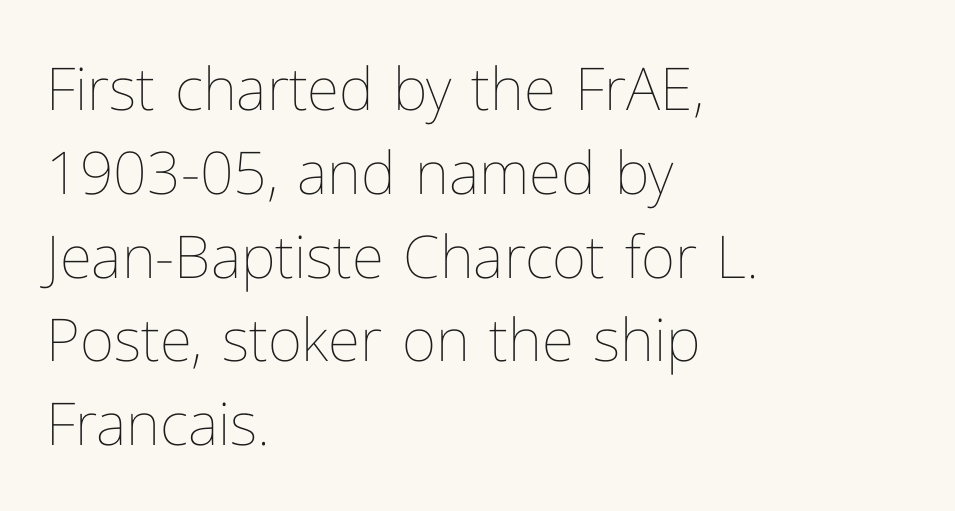
Q: Is the text bold? A: No.
Q: Is the text italic (slanted)? A: No, it is upright.
Q: Is the text underlined? A: No.
Q: How is the paragraph aligned? A: Left-aligned.
Q: Is the spacing between letters normal or unusually wide? A: Normal.
Q: Is the spacing between lines tight, normal or loose? A: Normal.
Q: Width (condensed, normal, or wide)? A: Normal.
Q: Stroke contrast? A: Low.
Q: x-height? A: Medium.
Q: Monospaced? A: No.
